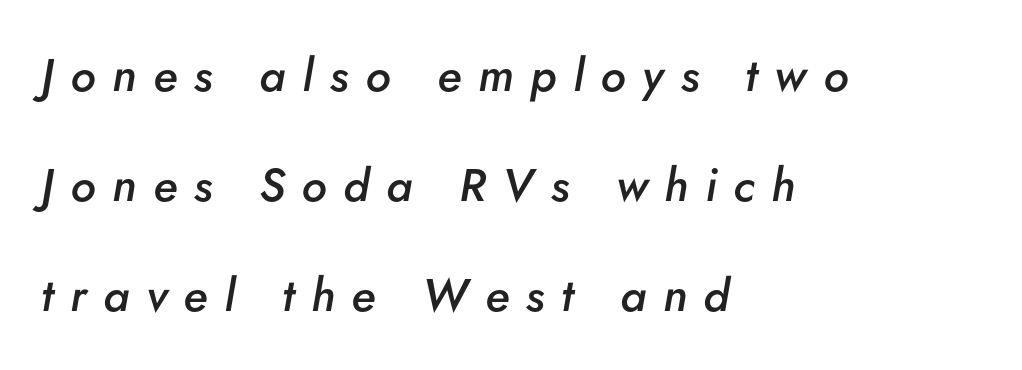
The image shows 46 px semibold type, italic (leaning right); set left-aligned, loose line spacing (2.39x), unusually wide letter spacing (+0.36 em), not underlined; low stroke contrast and a small x-height.
